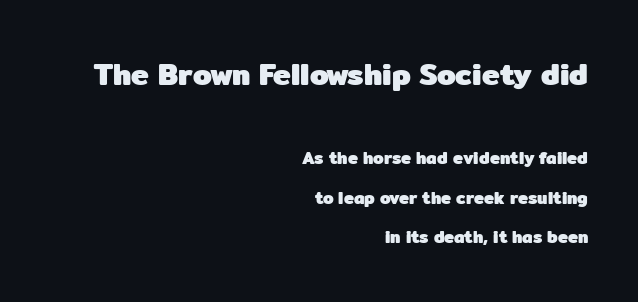
Q: Is the text bold? A: Yes.
Q: Is the text italic (slanted)? A: No, it is upright.
Q: Is the typeface a serif or a sans-serif typeface? A: Sans-serif.
Q: Is the text underlined? A: No.
Q: How is the paragraph aligned? A: Right-aligned.
Q: Is the spacing between letters normal or unusually wide? A: Normal.
Q: Is the spacing between lines tight, normal or loose? A: Loose.
Q: Which block of text is set in a larger size, the first (top) or the second (bottom)? A: The first (top) one.
Q: Width (condensed, normal, or wide)? A: Normal.
Q: Stroke contrast? A: Low.
Q: x-height? A: Medium.
Q: Monospaced? A: No.
